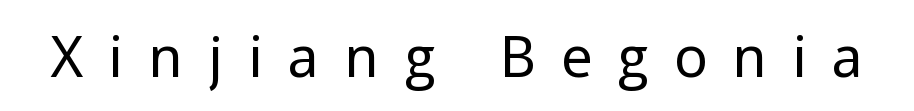
{"serif": "no", "italic": "no", "bold": "no", "weight": "regular", "width": "normal", "stroke_contrast": "low", "x_height": "medium", "monospaced": "no", "underline": "no", "letter_spacing": "wide", "letter_spacing_em": 0.47, "glyph_px": 56}
